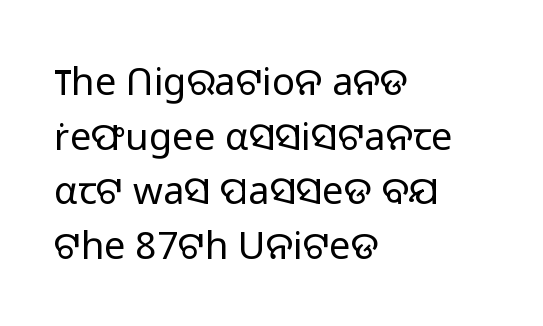
This sample has the flowing, uneven cadence of proportional lettering. Whoever set this chose a conventional vertical rhythm. Typeset ragged right — the left edge is the straight one. The typography opts for an upright posture over an oblique one. Spacing between characters is what you'd get straight out of the box.
